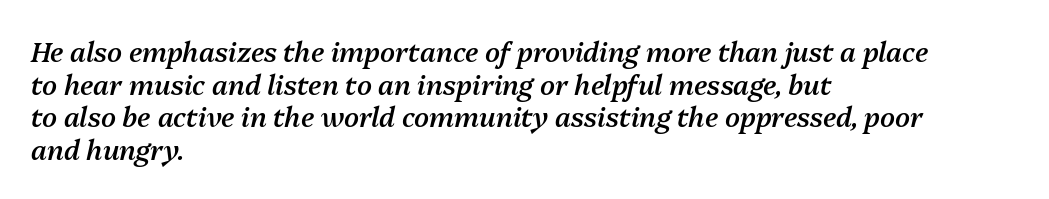
Notice how the stems are inclined rather than vertical — that's the hallmark of italics. In terms of letterspacing, this is plain default setting. This sample is left-justified, so line endings fall wherever the words run out. Letters rest on an invisible, unmarked baseline.
